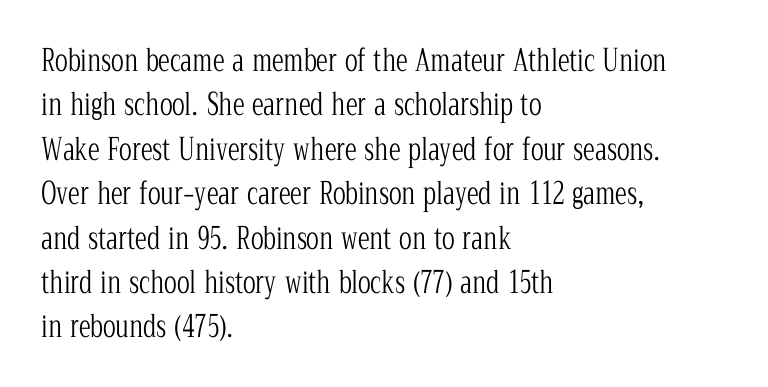
{"serif": "yes", "italic": "no", "bold": "no", "weight": "light", "width": "condensed", "stroke_contrast": "low", "x_height": "medium", "monospaced": "no", "underline": "no", "align": "left", "line_spacing": "normal", "line_spacing_ratio": 1.48, "letter_spacing": "normal", "letter_spacing_em": 0.0, "glyph_px": 30}
